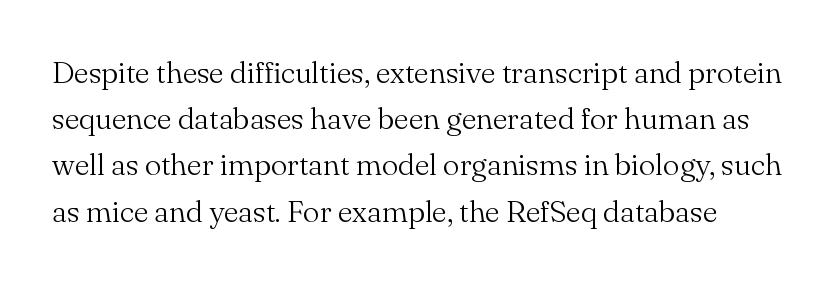
{"serif": "yes", "italic": "no", "bold": "no", "weight": "light", "width": "normal", "stroke_contrast": "medium", "x_height": "small", "monospaced": "no", "underline": "no", "line_spacing": "normal", "line_spacing_ratio": 1.49, "letter_spacing": "normal", "letter_spacing_em": 0.0, "glyph_px": 31}
